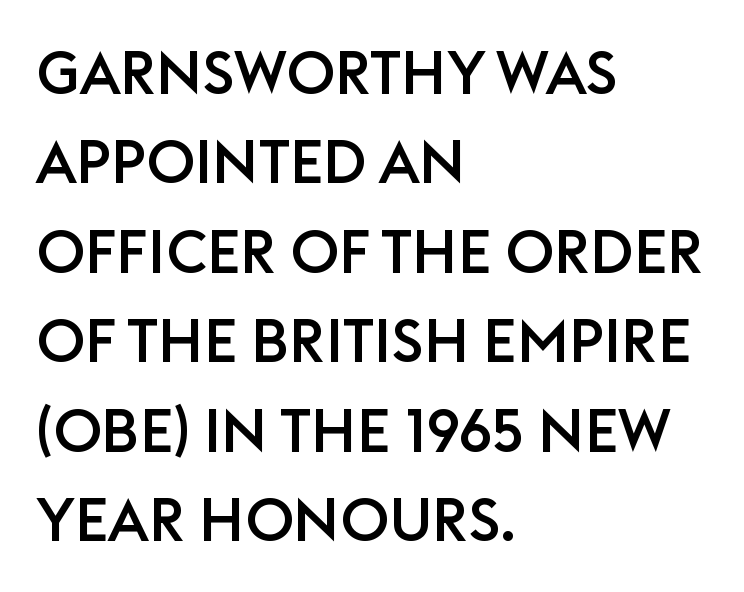
These lines were composed using upright roman letters. Leading: standard. Here the designer chose a conventional face with non-uniform glyph widths. Just letters on the line, the space beneath them empty. Line starts are locked; line ends wander. Font category for this specimen: sans-serif.
